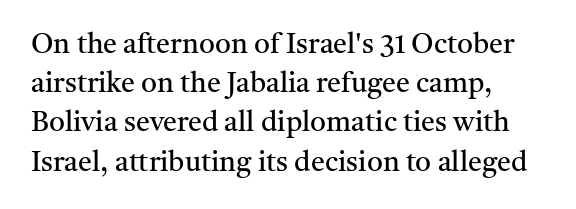
{"serif": "yes", "italic": "no", "bold": "no", "weight": "regular", "width": "normal", "stroke_contrast": "medium", "x_height": "medium", "monospaced": "no", "underline": "no", "align": "left", "line_spacing": "normal", "line_spacing_ratio": 1.4, "letter_spacing": "normal", "letter_spacing_em": 0.0, "glyph_px": 28}
